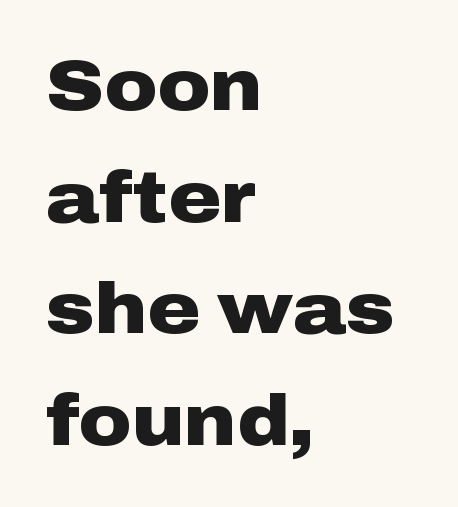
Q: Is the text bold? A: Yes.
Q: Is the text italic (slanted)? A: No, it is upright.
Q: Is the typeface a serif or a sans-serif typeface? A: Sans-serif.
Q: Is the text underlined? A: No.
Q: How is the paragraph aligned? A: Left-aligned.
Q: Is the spacing between letters normal or unusually wide? A: Normal.
Q: Is the spacing between lines tight, normal or loose? A: Normal.
Q: Width (condensed, normal, or wide)? A: Wide.
Q: Stroke contrast? A: Low.
Q: x-height? A: Medium.
Q: Monospaced? A: No.
